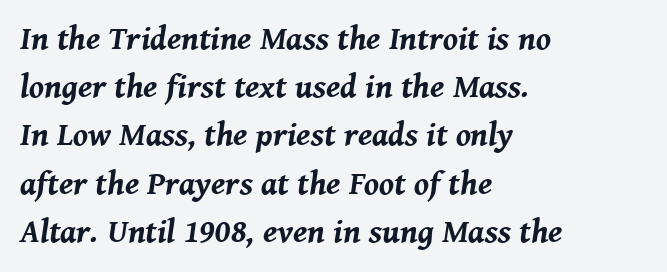
The space between consecutive lines is moderate. The face used here has the dense, thick strokes of a bold. Which margin do the lines hug? The left one — the right edge is uneven. You could call the tracking neutral — neither tight nor loose.
